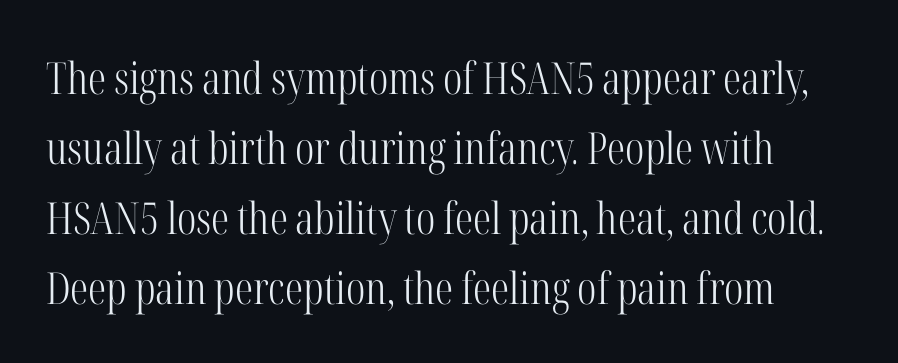
Q: Is the text bold? A: No.
Q: Is the text italic (slanted)? A: No, it is upright.
Q: Is the typeface a serif or a sans-serif typeface? A: Serif.
Q: Is the text underlined? A: No.
Q: Is the spacing between letters normal or unusually wide? A: Normal.
Q: Is the spacing between lines tight, normal or loose? A: Normal.
Q: Width (condensed, normal, or wide)? A: Condensed.
Q: Stroke contrast? A: High.
Q: x-height? A: Medium.
Q: Monospaced? A: No.
